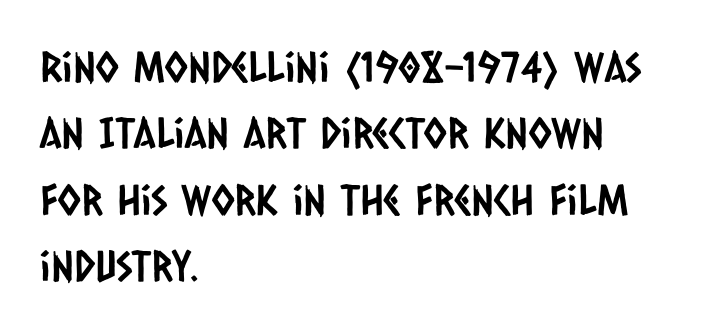
Students, observe: this is what conventionally led text looks like. The horizontal fit of the characters is conventional and even. The space directly below the letters is spotless. The paragraph shown leans on its left margin. The passage shown is typed in a proportional face where columns would drift. Look at the bottom of the vertical strokes: they stop flat, with no serifs.
